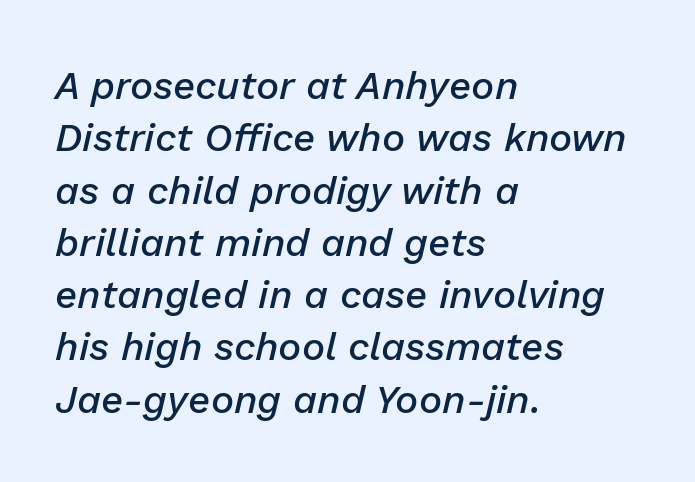
Is there much room between lines? A standard amount, neither cramped nor airy. The string is rendered with underlining switched off. Each letter keeps its own natural width here, so spacing adapts to shape. No extra tracking has been applied to these lines.
